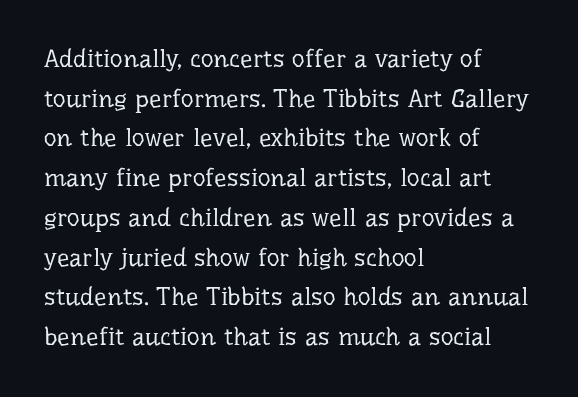
Q: Is the text bold? A: No.
Q: Is the text italic (slanted)? A: No, it is upright.
Q: Is the text underlined? A: No.
Q: How is the paragraph aligned? A: Left-aligned.
Q: Is the spacing between letters normal or unusually wide? A: Normal.
Q: Is the spacing between lines tight, normal or loose? A: Normal.
